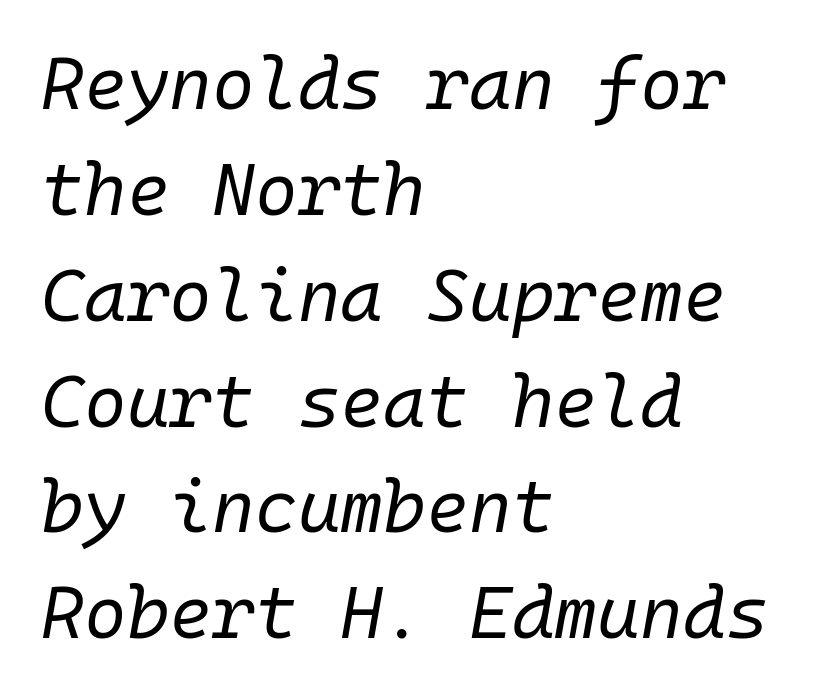
The image shows 73 px regular-weight type, italic (leaning right), monospaced; set left-aligned, normal line spacing (1.45x), normal letter spacing, not underlined; low stroke contrast and a medium x-height.
